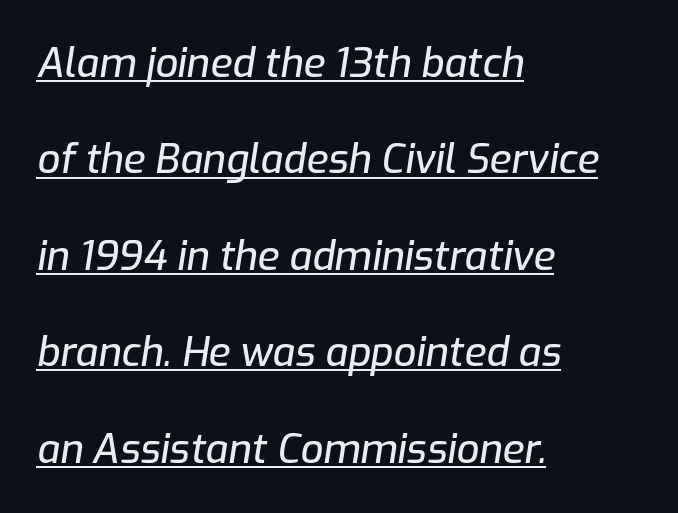
Looks like someone drew a line under every word here. This sample uses an oblique cut, with every glyph tilted off the vertical. The ragged edge is on the right, which tells us the setting is flush left. Between one letter and the next there's only the usual sliver of space.
